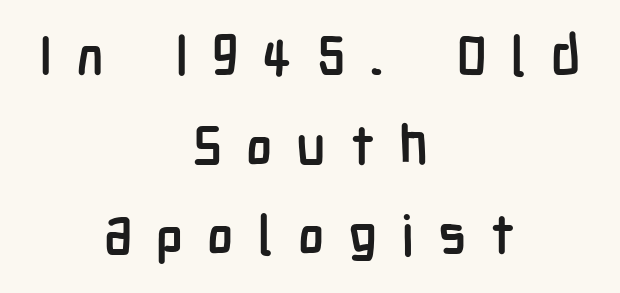
The image shows 55 px semibold, condensed sans-serif type, upright; set centered, normal line spacing (1.63x), unusually wide letter spacing (+0.44 em), not underlined; low stroke contrast and a medium x-height.
